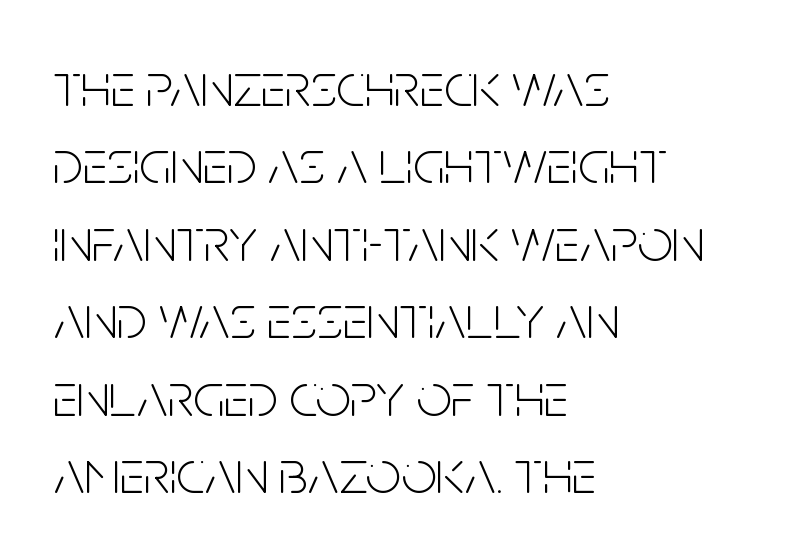
Note: no serifs on the glyphs. The text block is weighted toward the left margin, trailing off unevenly rightward. Every stem runs plumb, perpendicular to the baseline. Here the designer chose a conventional face with non-uniform glyph widths. The designer left line spacing at the default.
